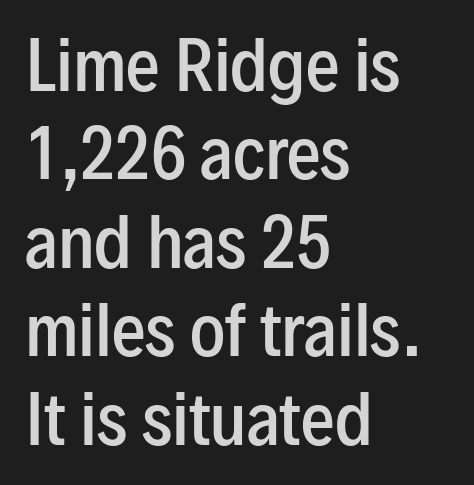
Think of a printed novel: that variable character pitch is what you see here. The glyphs have the mass of a demibold cut, below bold. Underlining? Definitely not there. This sample uses an upright cut, with every glyph sitting square on the baseline. Standard letterfit; no display-style spreading of the glyphs. Look at the bottom of the vertical strokes: they stop flat, with no serifs.
